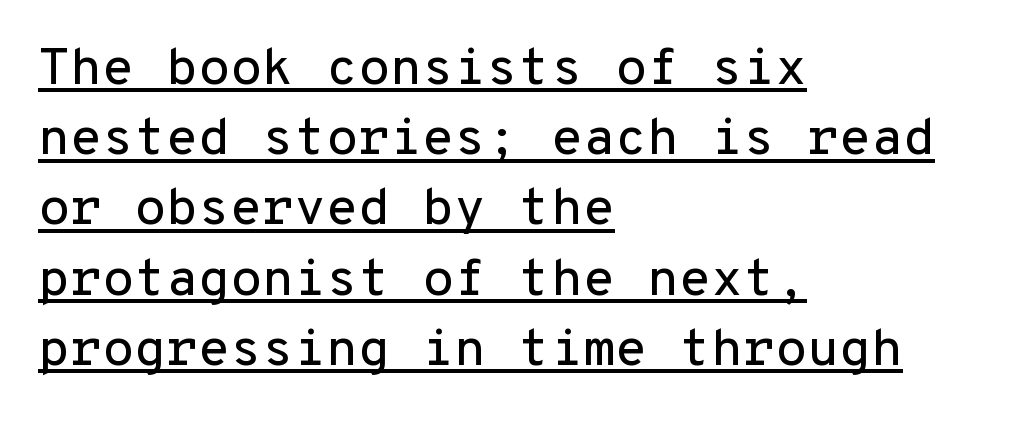
{"serif": "no", "italic": "no", "width": "normal", "stroke_contrast": "low", "x_height": "medium", "monospaced": "yes", "underline": "yes", "align": "left", "line_spacing": "normal", "line_spacing_ratio": 1.35, "letter_spacing": "normal", "letter_spacing_em": 0.0, "glyph_px": 52}
